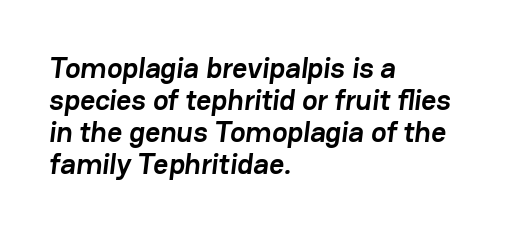
The face used here is rendered with its standard letterfit. The face used here is proportionally spaced, like ordinary book or web type. This rendering uses left alignment, leaving the right contour irregular. Heavy, bold letterforms. Each new line begins almost immediately beneath the previous one.
